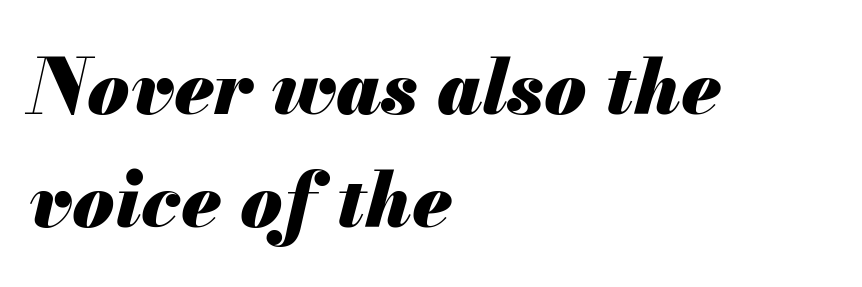
The space between consecutive lines is moderate. Compared with an ordinary text face, these strokes are far heavier — a full bold. The paragraph has a hard left edge and a soft right edge. Yep, that's italic — everything's leaning.
